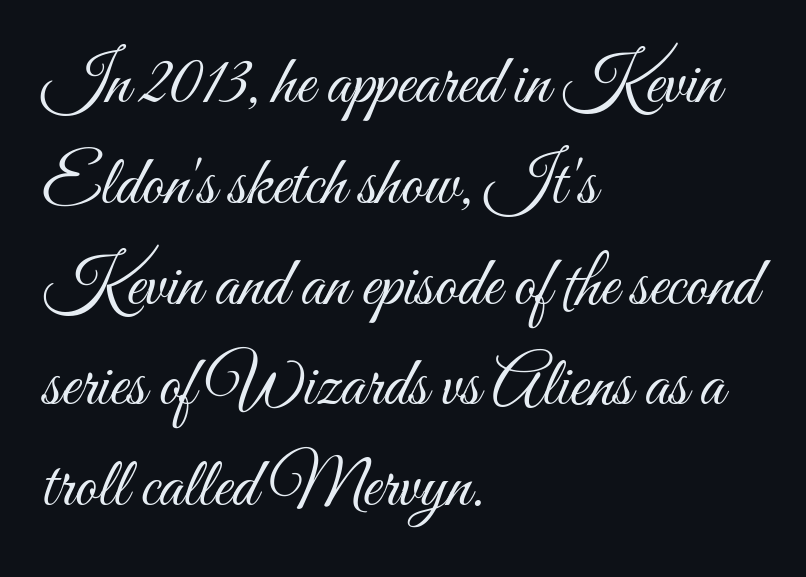
Q: Is the text bold? A: No.
Q: Is the text italic (slanted)? A: Yes.
Q: Is the text underlined? A: No.
Q: How is the paragraph aligned? A: Left-aligned.
Q: Is the spacing between letters normal or unusually wide? A: Normal.
Q: Is the spacing between lines tight, normal or loose? A: Normal.
Q: Width (condensed, normal, or wide)? A: Condensed.
Q: Stroke contrast? A: Medium.
Q: x-height? A: Small.
Q: Monospaced? A: No.
